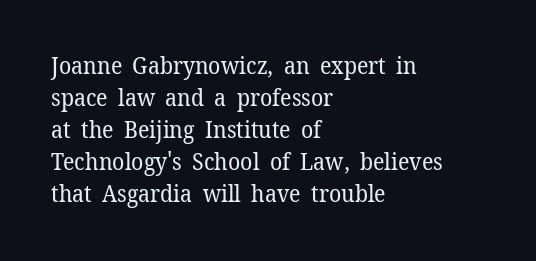
Q: Is the text bold? A: No.
Q: Is the text italic (slanted)? A: No, it is upright.
Q: Is the text underlined? A: No.
Q: How is the paragraph aligned? A: Left-aligned.
Q: Is the spacing between letters normal or unusually wide? A: Normal.
Q: Is the spacing between lines tight, normal or loose? A: Normal.
